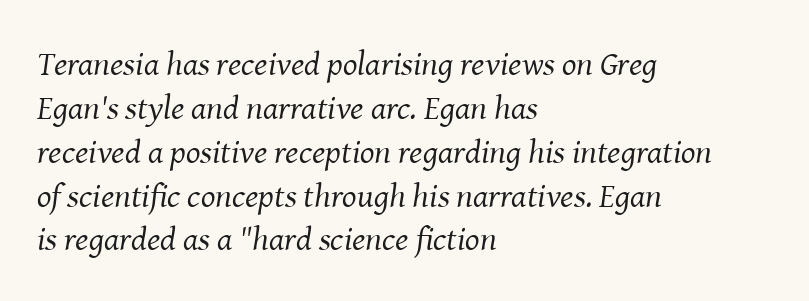
{"serif": "yes", "italic": "yes", "lean": "right", "slant_degrees": 8, "bold": "no", "weight": "regular", "width": "normal", "stroke_contrast": "medium", "x_height": "medium", "monospaced": "no", "underline": "no", "align": "left", "line_spacing": "normal", "line_spacing_ratio": 1.29, "letter_spacing": "normal", "letter_spacing_em": 0.0, "glyph_px": 34}
